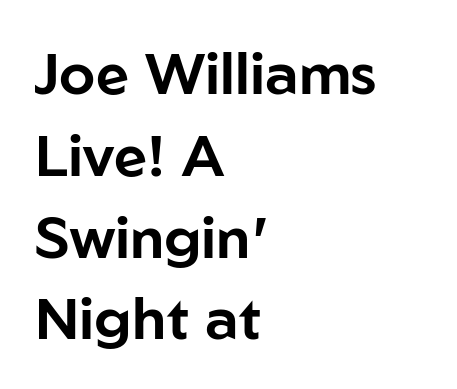
{"serif": "no", "italic": "no", "width": "normal", "stroke_contrast": "low", "x_height": "medium", "monospaced": "no", "underline": "no", "align": "left", "line_spacing": "normal", "line_spacing_ratio": 1.41, "letter_spacing": "normal", "letter_spacing_em": 0.0, "glyph_px": 58}
